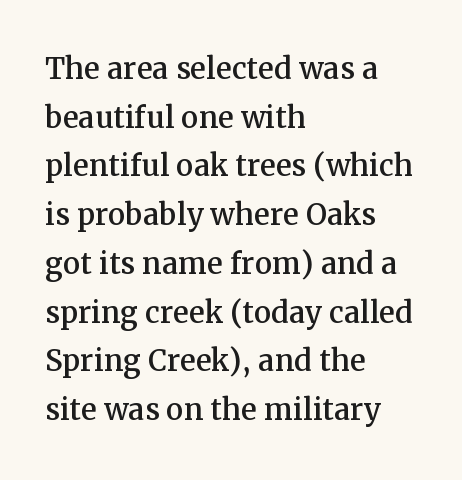
Q: Is the text italic (slanted)? A: No, it is upright.
Q: Is the typeface a serif or a sans-serif typeface? A: Serif.
Q: Is the text underlined? A: No.
Q: How is the paragraph aligned? A: Left-aligned.
Q: Is the spacing between letters normal or unusually wide? A: Normal.
Q: Is the spacing between lines tight, normal or loose? A: Normal.
Q: Width (condensed, normal, or wide)? A: Normal.
Q: Stroke contrast? A: Medium.
Q: x-height? A: Medium.
Q: Monospaced? A: No.
